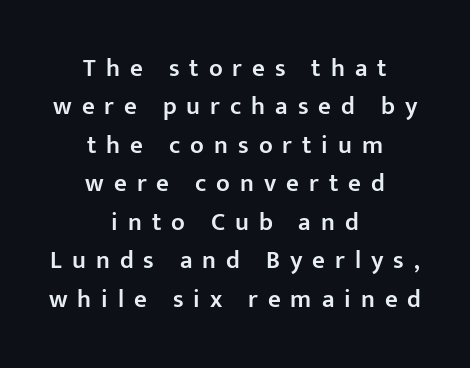
Q: Is the text bold? A: Semi-bold.
Q: Is the text italic (slanted)? A: No, it is upright.
Q: Is the text underlined? A: No.
Q: How is the paragraph aligned? A: Centered.
Q: Is the spacing between letters normal or unusually wide? A: Unusually wide.
Q: Is the spacing between lines tight, normal or loose? A: Normal.
